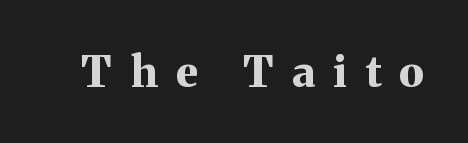
The image shows 43 px bold serif type, upright; set unusually wide letter spacing (+0.43 em), not underlined; medium stroke contrast and a medium x-height.
